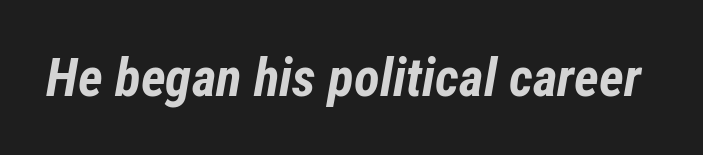
Q: Is the text bold? A: Yes.
Q: Is the text italic (slanted)? A: Yes, it leans right by about 12 degrees.
Q: Is the text underlined? A: No.
Q: Is the spacing between letters normal or unusually wide? A: Normal.
Q: Width (condensed, normal, or wide)? A: Condensed.
Q: Stroke contrast? A: Low.
Q: x-height? A: Medium.
Q: Monospaced? A: No.
